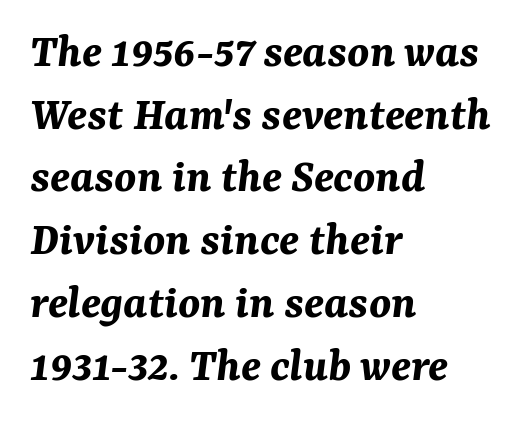
{"italic": "yes", "lean": "right", "slant_degrees": 7, "bold": "yes", "weight": "bold", "width": "normal", "stroke_contrast": "medium", "x_height": "medium", "monospaced": "no", "underline": "no", "align": "left", "line_spacing": "normal", "line_spacing_ratio": 1.28, "letter_spacing": "normal", "letter_spacing_em": 0.0, "glyph_px": 49}
